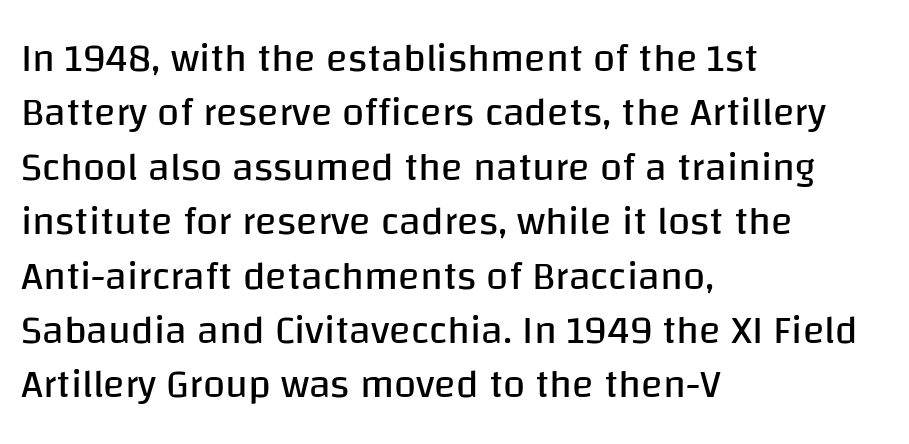
Q: Is the text bold? A: No.
Q: Is the text italic (slanted)? A: No, it is upright.
Q: Is the typeface a serif or a sans-serif typeface? A: Sans-serif.
Q: Is the text underlined? A: No.
Q: How is the paragraph aligned? A: Left-aligned.
Q: Is the spacing between letters normal or unusually wide? A: Normal.
Q: Is the spacing between lines tight, normal or loose? A: Normal.
Q: Width (condensed, normal, or wide)? A: Normal.
Q: Stroke contrast? A: Low.
Q: x-height? A: Large.
Q: Monospaced? A: No.
